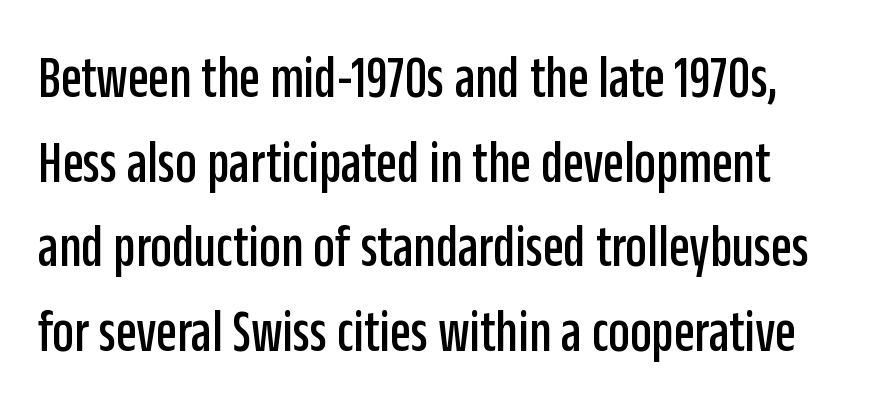
This sample has the flowing, uneven cadence of proportional lettering. This block has exactly the height ordinary leading produces. Posture: upright roman. Each word holds together tightly as a unit, with standard inter-letter gaps. The letters carry no serifs — their stems end cleanly without finishing strokes.
